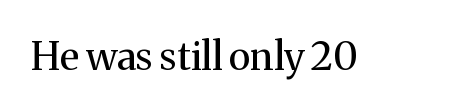
Q: Is the text bold? A: No.
Q: Is the text italic (slanted)? A: No, it is upright.
Q: Is the typeface a serif or a sans-serif typeface? A: Serif.
Q: Is the text underlined? A: No.
Q: Is the spacing between letters normal or unusually wide? A: Normal.
Q: Width (condensed, normal, or wide)? A: Normal.
Q: Stroke contrast? A: Medium.
Q: x-height? A: Medium.
Q: Monospaced? A: No.
